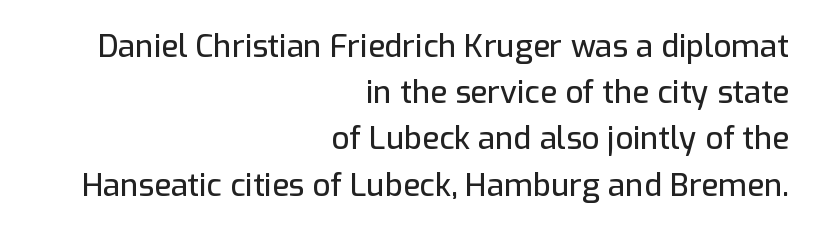
Q: Is the text italic (slanted)? A: No, it is upright.
Q: Is the typeface a serif or a sans-serif typeface? A: Sans-serif.
Q: Is the text underlined? A: No.
Q: How is the paragraph aligned? A: Right-aligned.
Q: Is the spacing between letters normal or unusually wide? A: Normal.
Q: Is the spacing between lines tight, normal or loose? A: Normal.
Q: Width (condensed, normal, or wide)? A: Normal.
Q: Stroke contrast? A: Low.
Q: x-height? A: Medium.
Q: Monospaced? A: No.
